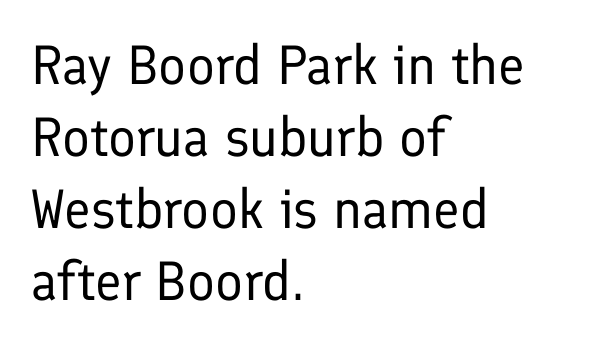
Q: Is the text bold? A: No.
Q: Is the text italic (slanted)? A: No, it is upright.
Q: Is the typeface a serif or a sans-serif typeface? A: Sans-serif.
Q: Is the text underlined? A: No.
Q: How is the paragraph aligned? A: Left-aligned.
Q: Is the spacing between letters normal or unusually wide? A: Normal.
Q: Is the spacing between lines tight, normal or loose? A: Normal.
Q: Width (condensed, normal, or wide)? A: Normal.
Q: Stroke contrast? A: Low.
Q: x-height? A: Medium.
Q: Monospaced? A: No.
